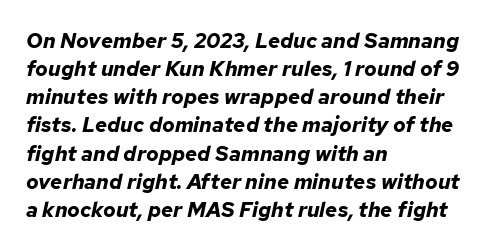
The paragraph has a hard left edge and a soft right edge. This rendering leaves character spacing at its baseline value. Bare-footed words on every line. A typesetter would call this leading conventional body-copy spacing. As a designer I'd log this as weight 700, bold.
